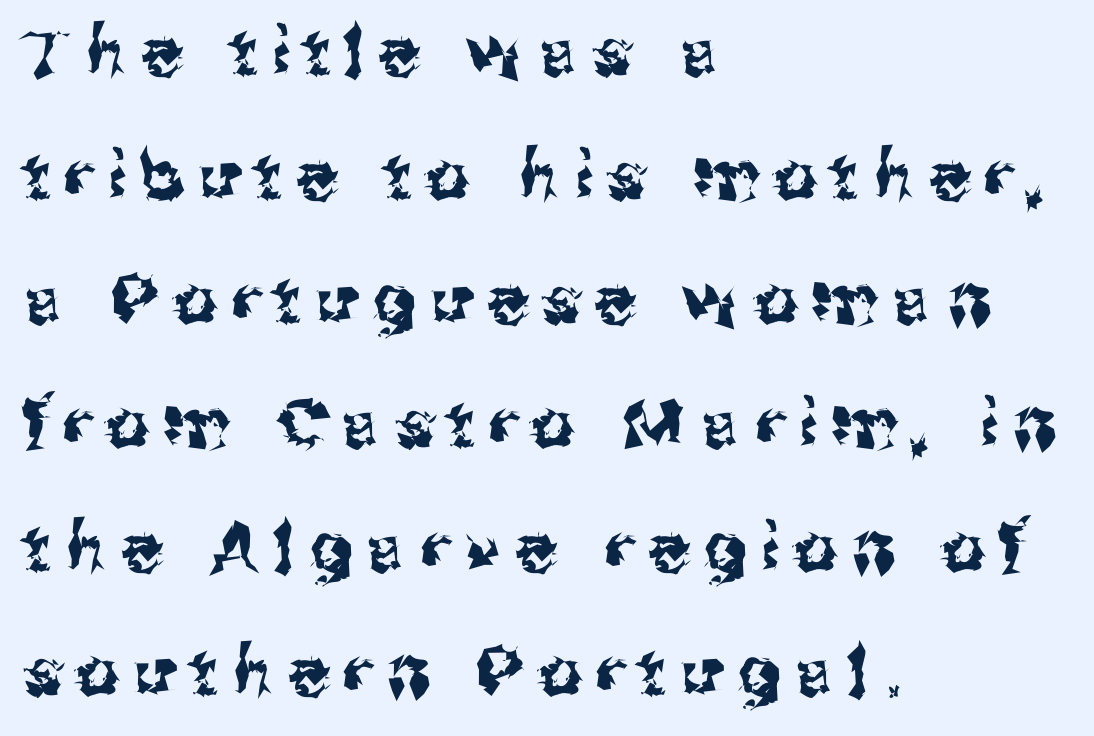
{"serif": "no", "italic": "no", "width": "normal", "stroke_contrast": "medium", "x_height": "medium", "monospaced": "no", "underline": "no", "align": "left", "line_spacing_ratio": 1.85, "letter_spacing": "wide", "letter_spacing_em": 0.23, "glyph_px": 67}
